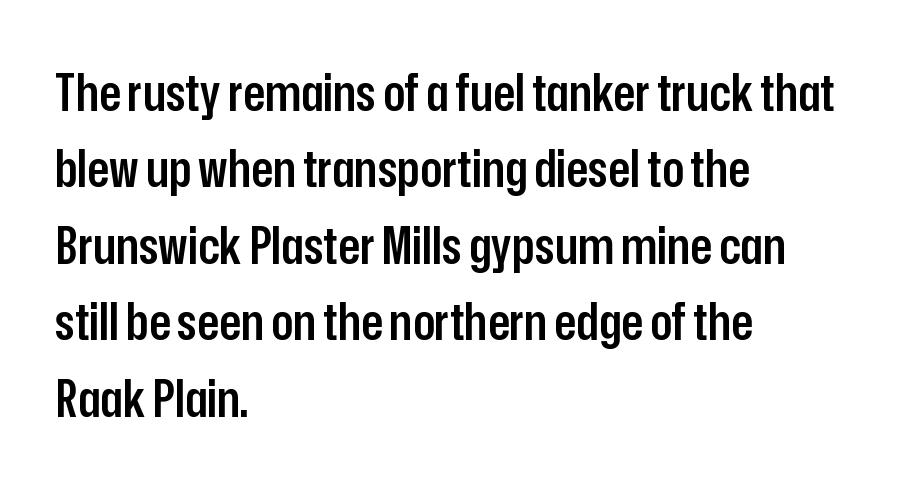
The image shows 51 px semibold, condensed sans-serif type, upright; set left-aligned, normal line spacing (1.5x), normal letter spacing, not underlined; low stroke contrast and a medium x-height.
